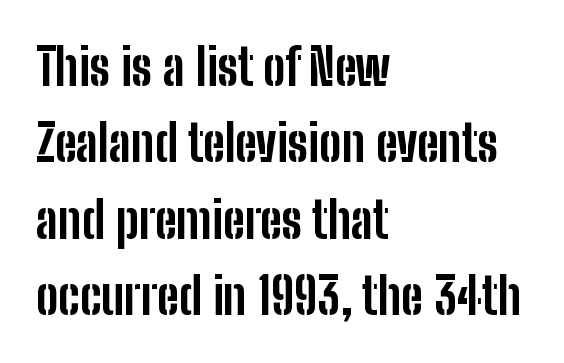
Thick stems and heavy bowls — unmistakably bold. Examine the stroke ends and you'll find no serifs. The face used here is proportionally spaced, like ordinary book or web type. The font's upright variant was chosen for this text. The line-height multiplier appears to be the usual default.
